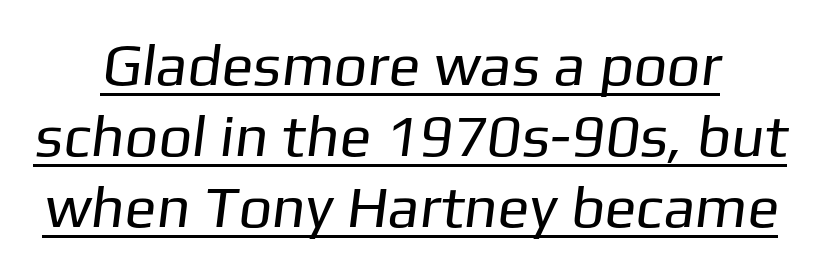
{"serif": "no", "bold": "no", "weight": "regular", "width": "normal", "stroke_contrast": "low", "x_height": "medium", "monospaced": "no", "underline": "yes", "line_spacing_ratio": 1.2, "letter_spacing": "normal", "letter_spacing_em": 0.0, "glyph_px": 59}
